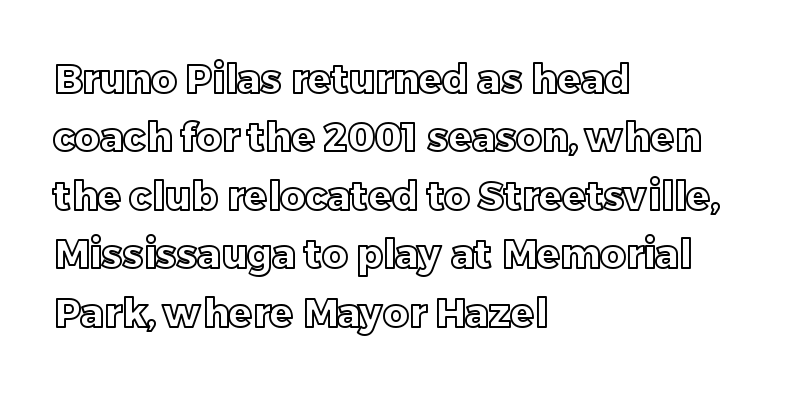
{"italic": "no", "width": "normal", "x_height": "large", "monospaced": "no", "underline": "no", "align": "left", "line_spacing": "normal", "line_spacing_ratio": 1.5, "letter_spacing": "normal", "letter_spacing_em": 0.0, "glyph_px": 39}
